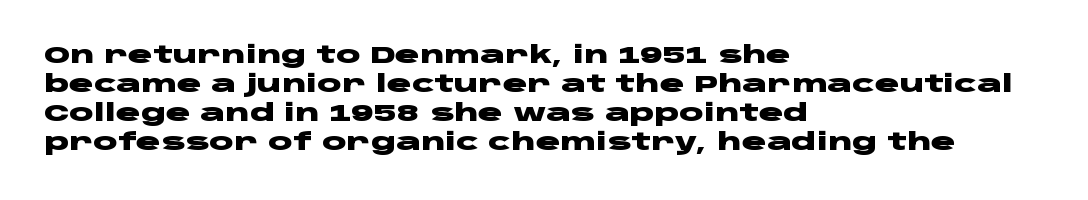
Q: Is the text bold? A: Yes.
Q: Is the text italic (slanted)? A: No, it is upright.
Q: Is the text underlined? A: No.
Q: How is the paragraph aligned? A: Left-aligned.
Q: Is the spacing between letters normal or unusually wide? A: Normal.
Q: Is the spacing between lines tight, normal or loose? A: Normal.
